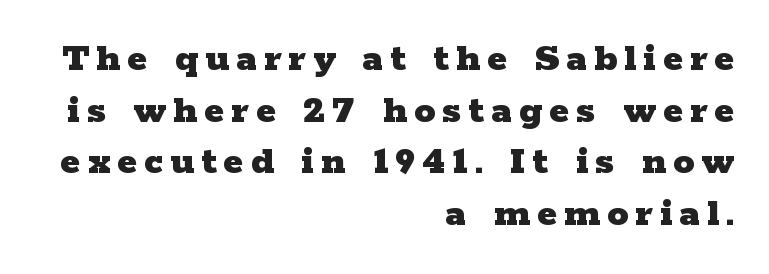
The image shows 42 px heavy, wide serif type, upright; set right-aligned, line spacing 1.23x, not underlined; low stroke contrast and a medium x-height.
